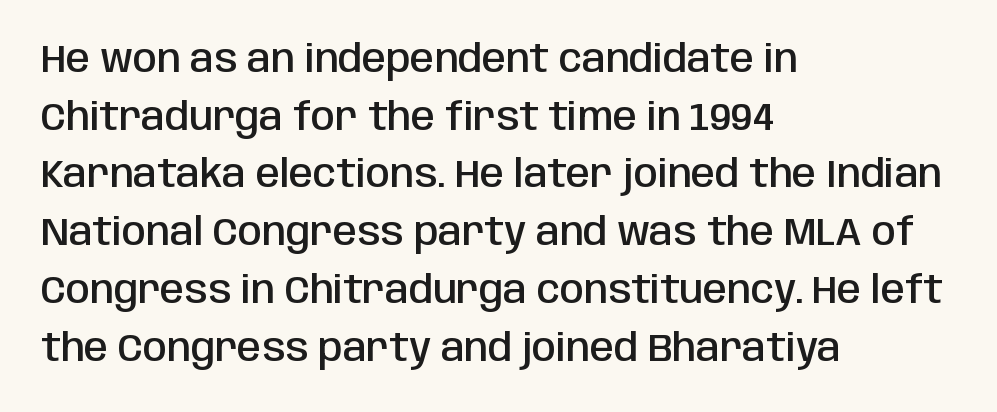
The image shows 39 px semibold, condensed sans-serif type, upright; set left-aligned, normal line spacing (1.48x), normal letter spacing, not underlined; low stroke contrast and a large x-height.
